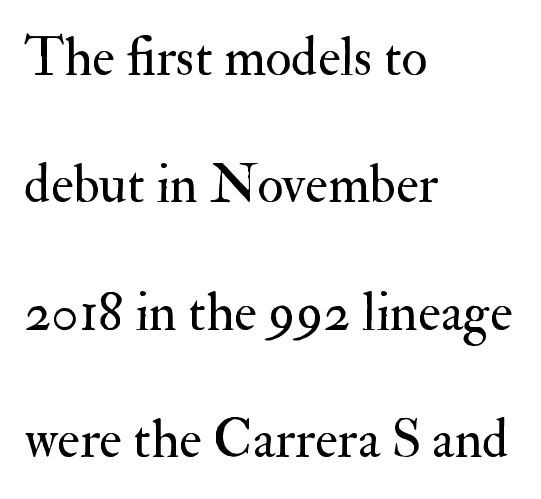
Each row of text sits above clean, open space. The letters advance in unequal steps, a hallmark of proportional type. Horizontal bands of white between lines are thick stripes. A quiet, ordinary-to-light weight characterises the typeface.
